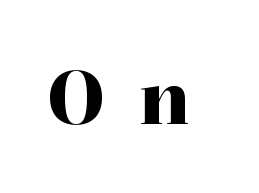
Q: Is the text italic (slanted)? A: No, it is upright.
Q: Is the typeface a serif or a sans-serif typeface? A: Serif.
Q: Is the text underlined? A: No.
Q: Is the spacing between letters normal or unusually wide? A: Unusually wide.
Q: Width (condensed, normal, or wide)? A: Normal.
Q: Stroke contrast? A: High.
Q: x-height? A: Medium.
Q: Monospaced? A: No.
